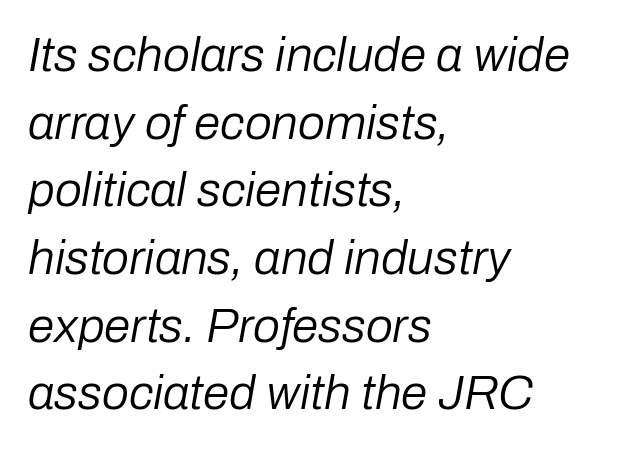
{"italic": "yes", "lean": "right", "slant_degrees": 10, "bold": "no", "weight": "regular", "width": "normal", "stroke_contrast": "low", "x_height": "medium", "monospaced": "no", "underline": "no", "align": "left", "line_spacing": "normal", "line_spacing_ratio": 1.41, "letter_spacing": "normal", "letter_spacing_em": 0.0, "glyph_px": 48}
